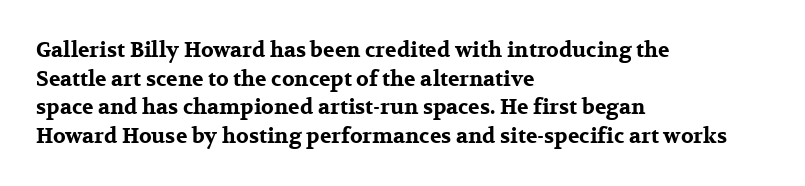
The image shows 21 px bold type, upright; set left-aligned, normal line spacing (1.36x), normal letter spacing, not underlined.
